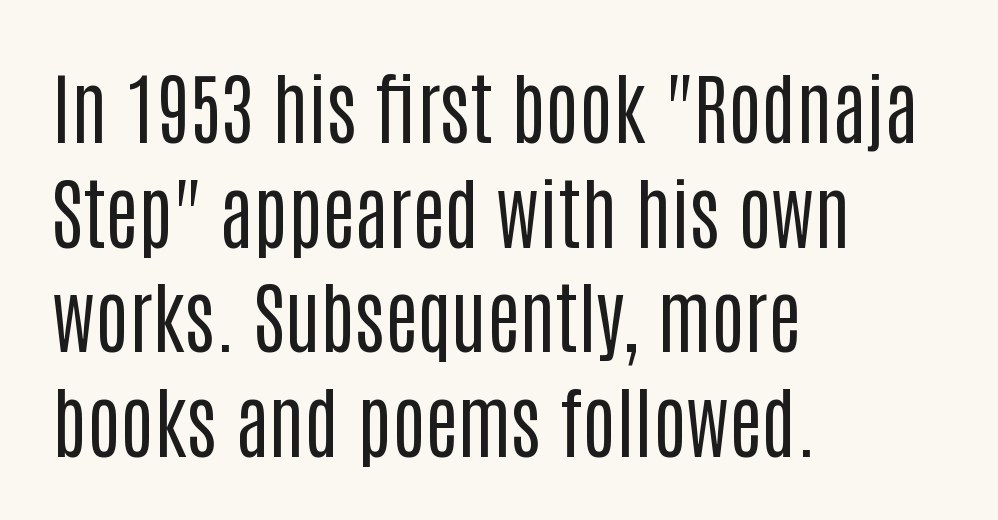
{"serif": "no", "italic": "no", "bold": "no", "weight": "regular", "width": "condensed", "stroke_contrast": "low", "x_height": "large", "monospaced": "no", "underline": "no", "align": "left", "line_spacing": "normal", "line_spacing_ratio": 1.34, "letter_spacing": "normal", "letter_spacing_em": 0.0, "glyph_px": 78}
